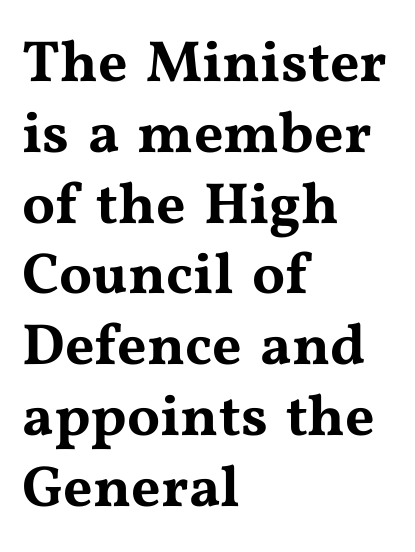
Q: Is the text italic (slanted)? A: No, it is upright.
Q: Is the typeface a serif or a sans-serif typeface? A: Serif.
Q: Is the text underlined? A: No.
Q: How is the paragraph aligned? A: Left-aligned.
Q: Is the spacing between letters normal or unusually wide? A: Normal.
Q: Width (condensed, normal, or wide)? A: Wide.
Q: Stroke contrast? A: Medium.
Q: x-height? A: Medium.
Q: Monospaced? A: No.
